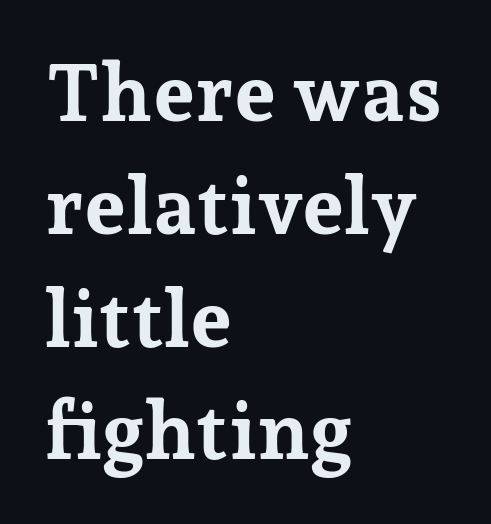
Q: Is the text bold? A: Yes.
Q: Is the text italic (slanted)? A: No, it is upright.
Q: Is the typeface a serif or a sans-serif typeface? A: Serif.
Q: Is the text underlined? A: No.
Q: How is the paragraph aligned? A: Left-aligned.
Q: Is the spacing between letters normal or unusually wide? A: Normal.
Q: Is the spacing between lines tight, normal or loose? A: Normal.
Q: Width (condensed, normal, or wide)? A: Normal.
Q: Stroke contrast? A: Low.
Q: x-height? A: Medium.
Q: Monospaced? A: No.
